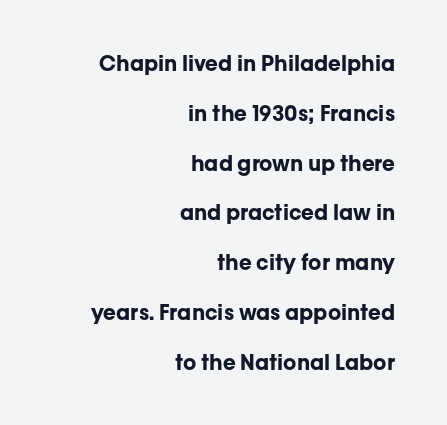
{"italic": "no", "bold": "yes", "underline": "no", "align": "right", "line_spacing": "loose", "line_spacing_ratio": 2.37, "letter_spacing": "normal", "letter_spacing_em": 0.0, "glyph_px": 21}
